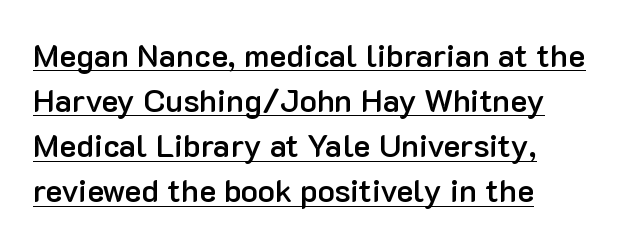
Tall strokes in this sample are plumb rather than angled. Grotesque or geometric, the face here clearly has no serifs. Typeset ragged right — the left edge is the straight one. Compared with an ordinary text face, these strokes are moderately heavier — a semibold.
